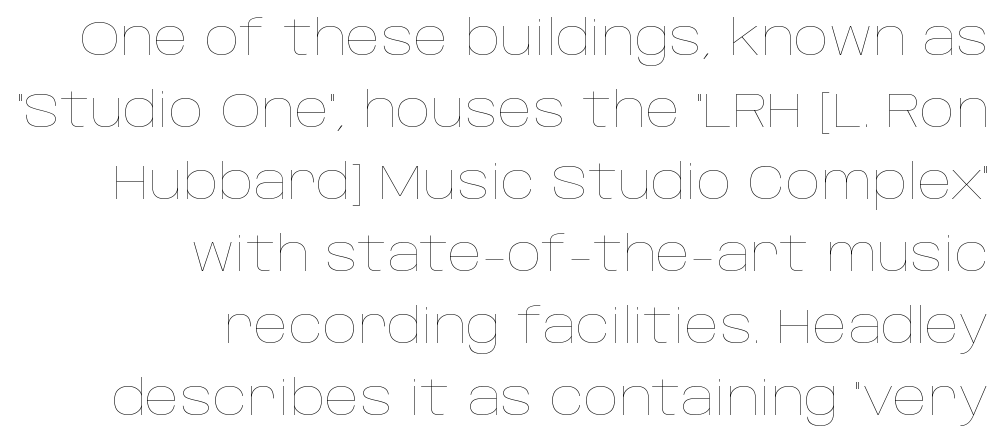
Q: Is the text bold? A: No.
Q: Is the text italic (slanted)? A: No, it is upright.
Q: Is the text underlined? A: No.
Q: How is the paragraph aligned? A: Right-aligned.
Q: Is the spacing between letters normal or unusually wide? A: Normal.
Q: Is the spacing between lines tight, normal or loose? A: Normal.
Q: Width (condensed, normal, or wide)? A: Normal.
Q: Stroke contrast? A: Low.
Q: x-height? A: Large.
Q: Monospaced? A: No.
